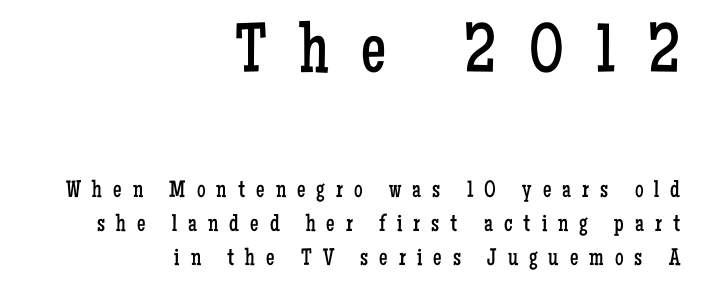
Q: Is the text bold? A: No.
Q: Is the text italic (slanted)? A: No, it is upright.
Q: Is the typeface a serif or a sans-serif typeface? A: Serif.
Q: Is the text underlined? A: No.
Q: How is the paragraph aligned? A: Right-aligned.
Q: Is the spacing between letters normal or unusually wide? A: Unusually wide.
Q: Is the spacing between lines tight, normal or loose? A: Normal.
Q: Which block of text is set in a larger size, the first (top) or the second (bottom)? A: The first (top) one.
Q: Width (condensed, normal, or wide)? A: Condensed.
Q: Stroke contrast? A: Low.
Q: x-height? A: Medium.
Q: Monospaced? A: No.
